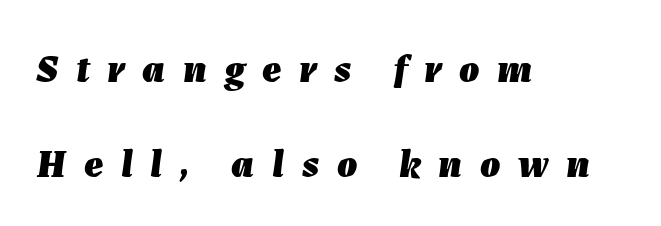
The image shows 40 px heavy type, italic (leaning right); set left-aligned, loose line spacing (2.38x), unusually wide letter spacing (+0.44 em), not underlined; low stroke contrast and a medium x-height.
